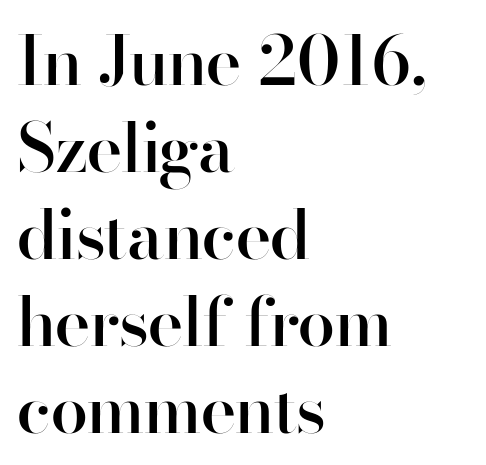
The image shows 68 px semibold sans-serif type, upright; set left-aligned, normal line spacing (1.28x), normal letter spacing, not underlined; high stroke contrast and a small x-height.
